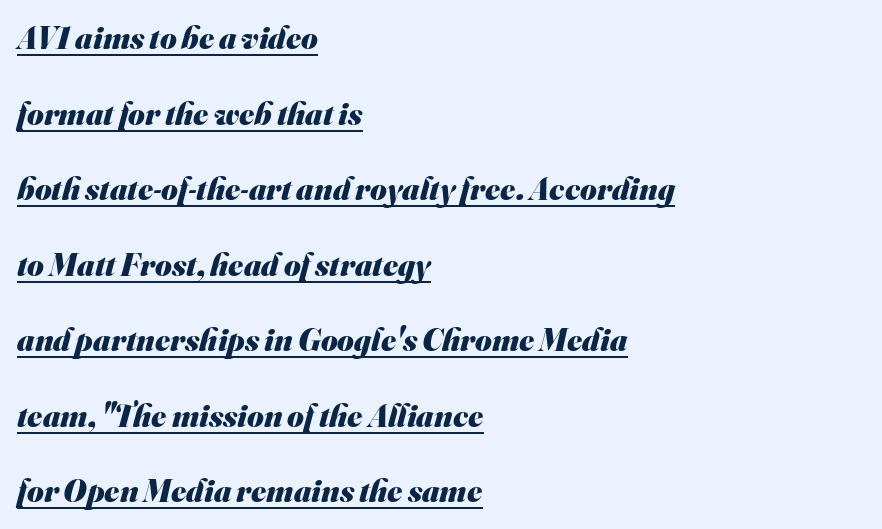
Q: Is the text bold? A: Yes.
Q: Is the typeface a serif or a sans-serif typeface? A: Sans-serif.
Q: Is the text underlined? A: Yes.
Q: How is the paragraph aligned? A: Left-aligned.
Q: Is the spacing between letters normal or unusually wide? A: Normal.
Q: Is the spacing between lines tight, normal or loose? A: Loose.
Q: Width (condensed, normal, or wide)? A: Normal.
Q: Stroke contrast? A: Medium.
Q: x-height? A: Small.
Q: Monospaced? A: No.
